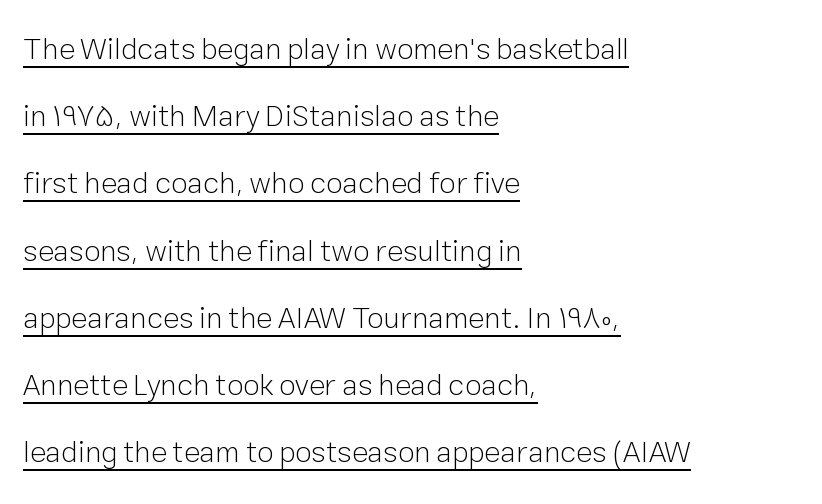
The image shows 30 px light sans-serif type, upright; set left-aligned, loose line spacing (2.24x), normal letter spacing, underlined; low stroke contrast and a medium x-height.
